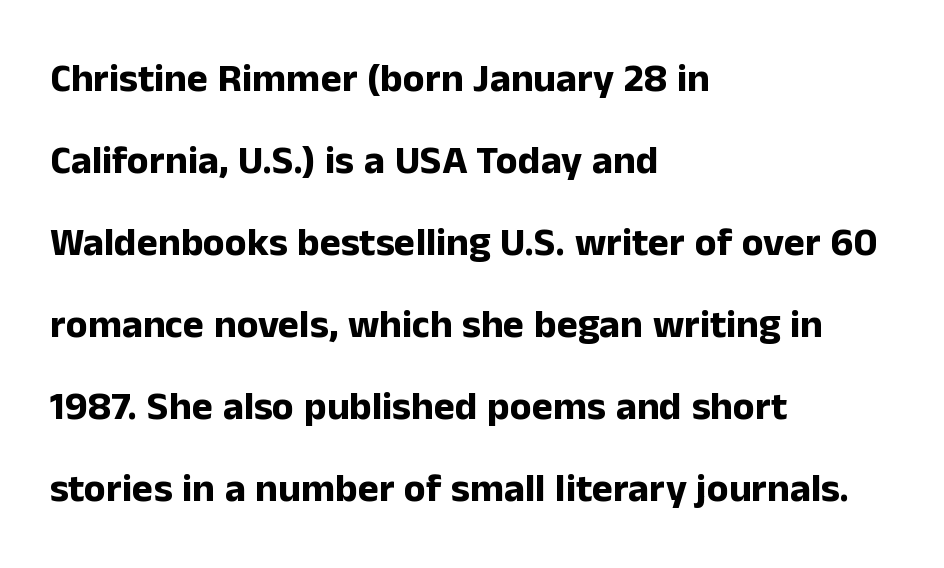
{"serif": "no", "italic": "no", "bold": "yes", "weight": "bold", "width": "normal", "stroke_contrast": "low", "x_height": "medium", "monospaced": "no", "underline": "no", "align": "left", "line_spacing": "loose", "line_spacing_ratio": 2.05, "letter_spacing": "normal", "letter_spacing_em": 0.0, "glyph_px": 40}
